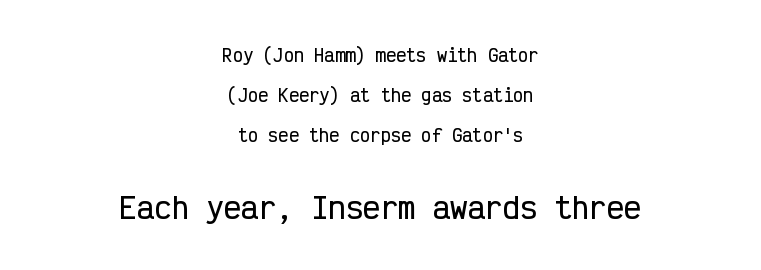
Caption: standard tracking, unaltered. The lettering holds an erect, upright posture throughout. The glyphs are unaccompanied by any horizontal stroke below them. Type style note: lacks serifs. Top chunk: small. Bottom chunk: large.
